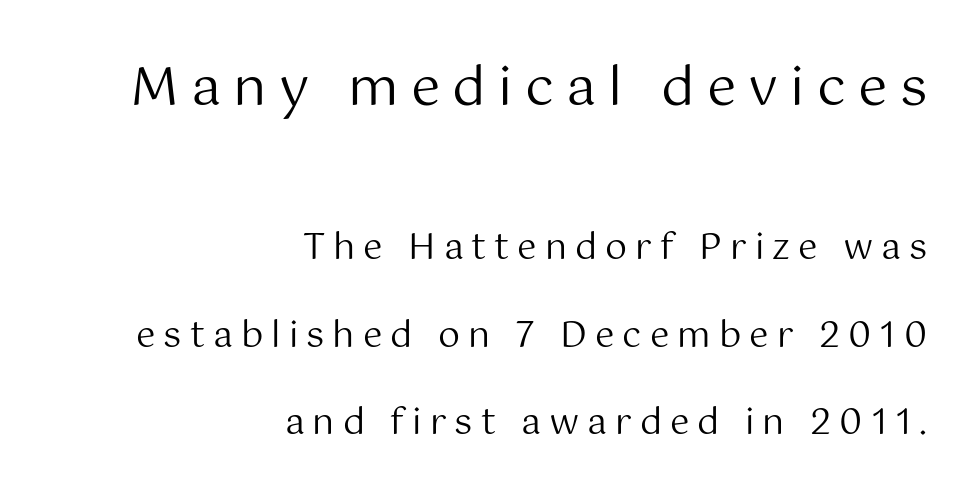
The face looks like a standard text weight, possibly lighter. The letterforms stand isolated, each surrounded by extra space. The leading is generous, giving the passage an open texture. The rendering uses natural spacing where letterforms have individual widths. The upper block of text is set noticeably larger than the block beneath it. Clear beneath every line of the passage.
